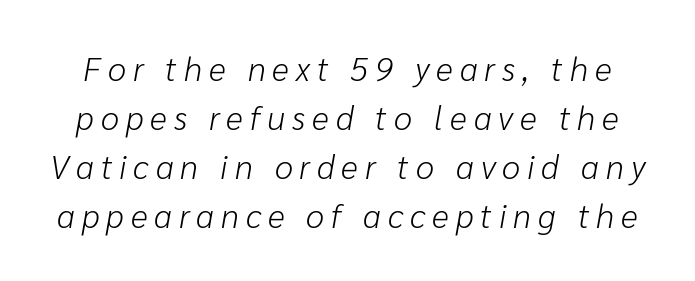
Unbolded letterforms with no extra heft. The text carries the slant typical of an italic or oblique font. The gaps between neighbouring characters are conspicuously large. In terms of leading, this rendering sits right in the middle.
